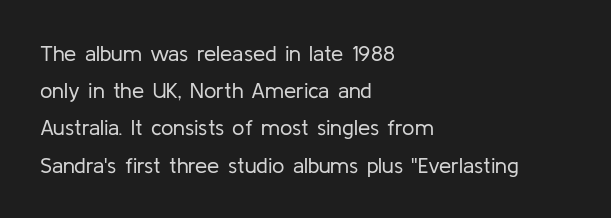
Rows of type keep a routine distance in the vertical direction. Do the letters lean? They stand straight. Nothing unusual about the tracking: characters are spaced as the font intends. The passage shown is not underscored anywhere. Horizontal alignment here is leftward, the default for most running prose.
